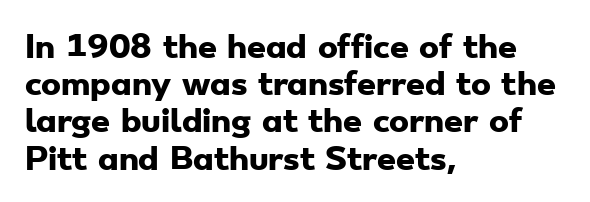
Q: Is the text bold? A: Yes.
Q: Is the typeface a serif or a sans-serif typeface? A: Sans-serif.
Q: Is the text underlined? A: No.
Q: How is the paragraph aligned? A: Left-aligned.
Q: Is the spacing between letters normal or unusually wide? A: Normal.
Q: Width (condensed, normal, or wide)? A: Wide.
Q: Stroke contrast? A: Low.
Q: x-height? A: Small.
Q: Monospaced? A: No.
